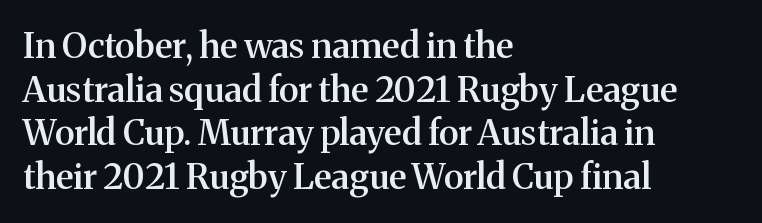
Q: Is the text bold? A: Semi-bold.
Q: Is the text italic (slanted)? A: No, it is upright.
Q: Is the typeface a serif or a sans-serif typeface? A: Serif.
Q: Is the text underlined? A: No.
Q: How is the paragraph aligned? A: Left-aligned.
Q: Is the spacing between letters normal or unusually wide? A: Normal.
Q: Is the spacing between lines tight, normal or loose? A: Normal.
Q: Width (condensed, normal, or wide)? A: Normal.
Q: Stroke contrast? A: Medium.
Q: x-height? A: Medium.
Q: Monospaced? A: No.
